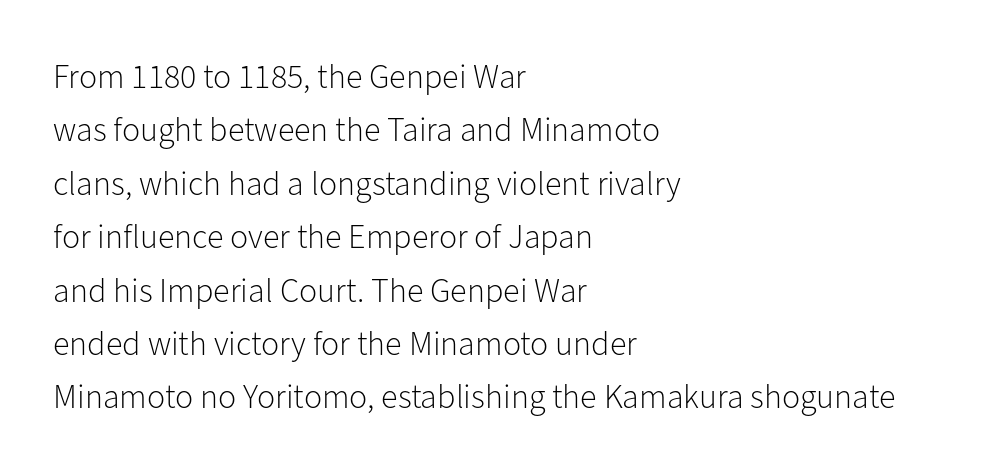
Q: Is the text bold? A: No.
Q: Is the text italic (slanted)? A: No, it is upright.
Q: Is the typeface a serif or a sans-serif typeface? A: Sans-serif.
Q: Is the text underlined? A: No.
Q: How is the paragraph aligned? A: Left-aligned.
Q: Is the spacing between letters normal or unusually wide? A: Normal.
Q: Is the spacing between lines tight, normal or loose? A: Normal.
Q: Width (condensed, normal, or wide)? A: Normal.
Q: Stroke contrast? A: Low.
Q: x-height? A: Medium.
Q: Monospaced? A: No.
